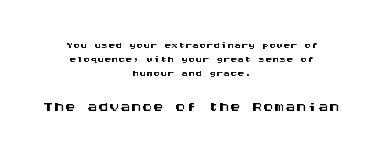
{"italic": "no", "underline": "no", "align": "center", "line_spacing": "tight", "line_spacing_ratio": 1.0, "letter_spacing": "normal", "letter_spacing_em": 0.0, "larger_block": "second", "size_ratio": 1.57, "glyph_px": 22}
